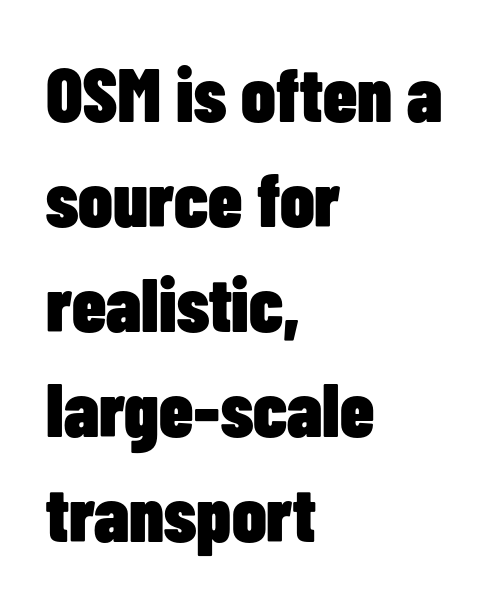
{"serif": "no", "italic": "no", "bold": "yes", "weight": "heavy", "width": "condensed", "stroke_contrast": "low", "x_height": "medium", "monospaced": "no", "underline": "no", "align": "left", "line_spacing": "normal", "line_spacing_ratio": 1.38, "letter_spacing": "normal", "letter_spacing_em": 0.0, "glyph_px": 76}
